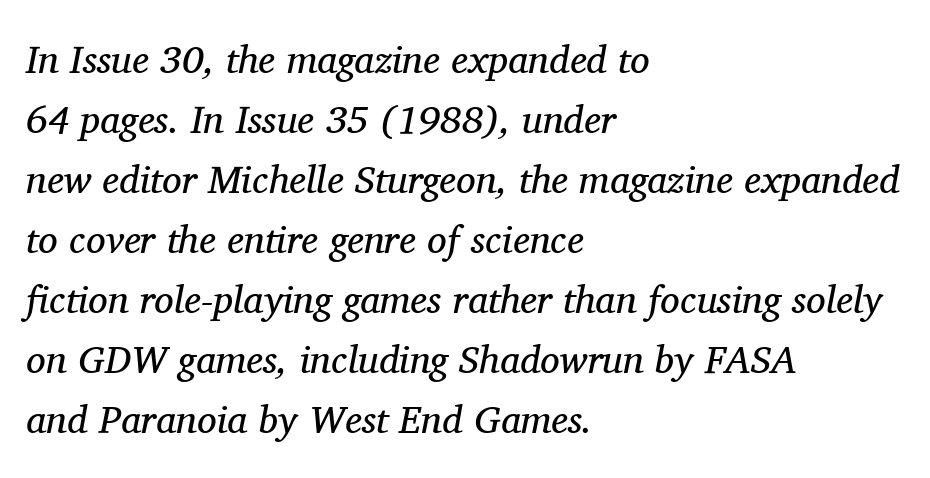
{"serif": "yes", "italic": "yes", "lean": "right", "slant_degrees": 11, "bold": "no", "weight": "regular", "width": "normal", "stroke_contrast": "medium", "x_height": "medium", "monospaced": "no", "underline": "no", "align": "left", "line_spacing": "normal", "line_spacing_ratio": 1.54, "letter_spacing": "normal", "letter_spacing_em": 0.0, "glyph_px": 39}
